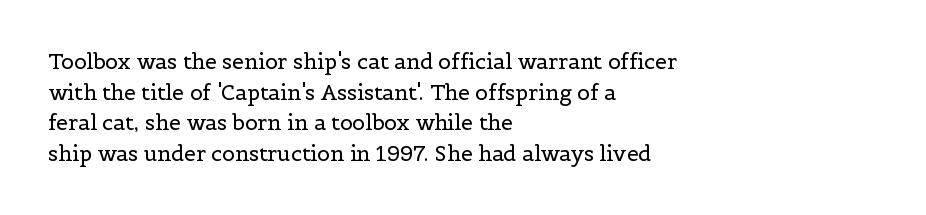
The strip under each line holds only bare page. The lines in this sample share a left origin and differ only in where they stop. The block of text has a typical density, with ordinary space between rows. A typesetter would call this zero additional tracking. Each stroke keeps to a modest, everyday thickness or less. Style check: upright.
